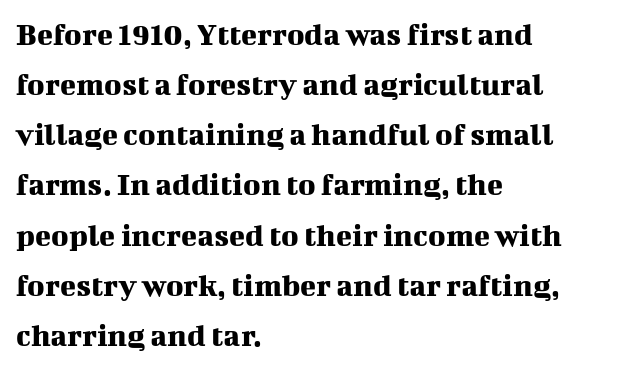
Left-aligned paragraph, ragged on the right. These lines are rendered in a variable-pitch font. A typesetter would label this face a serif. This sample uses an upright cut, with every glyph sitting square on the baseline. The horizontal fit of the characters is conventional and even. Is there much room between lines? A standard amount, neither cramped nor airy.
